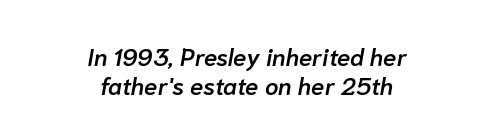
The font is running at a semibold setting, under full bold. Tall strokes in this sample are angled rather than plumb. Reading down the block, each line starts at a different indent, mirrored at its end. Anything drawn beneath the words? Only blank space. Default kerning and tracking; the words read as compact shapes.
